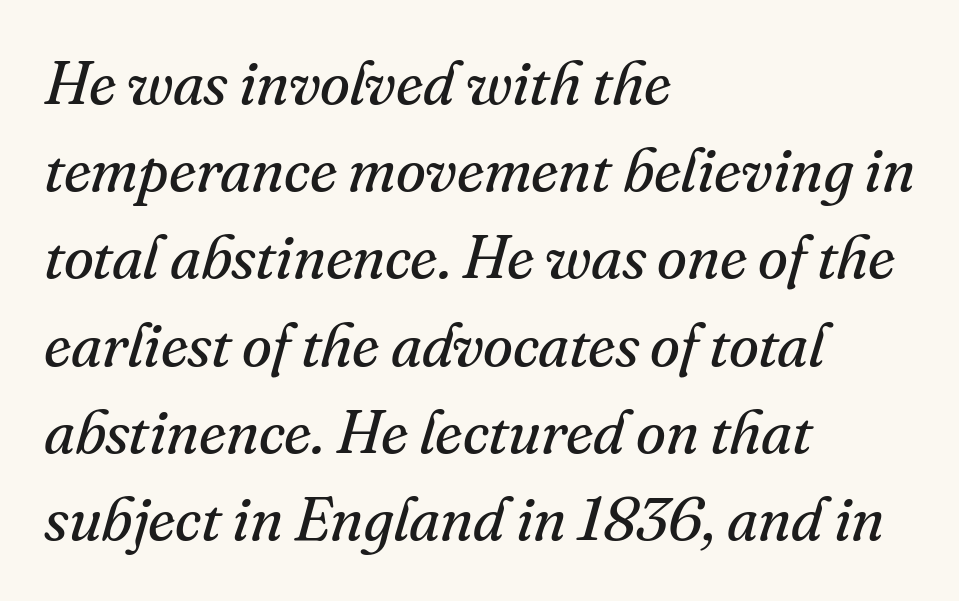
The image shows 61 px regular-weight serif type, italic (leaning right); set left-aligned, normal line spacing (1.43x), normal letter spacing, not underlined; medium stroke contrast and a small x-height.
